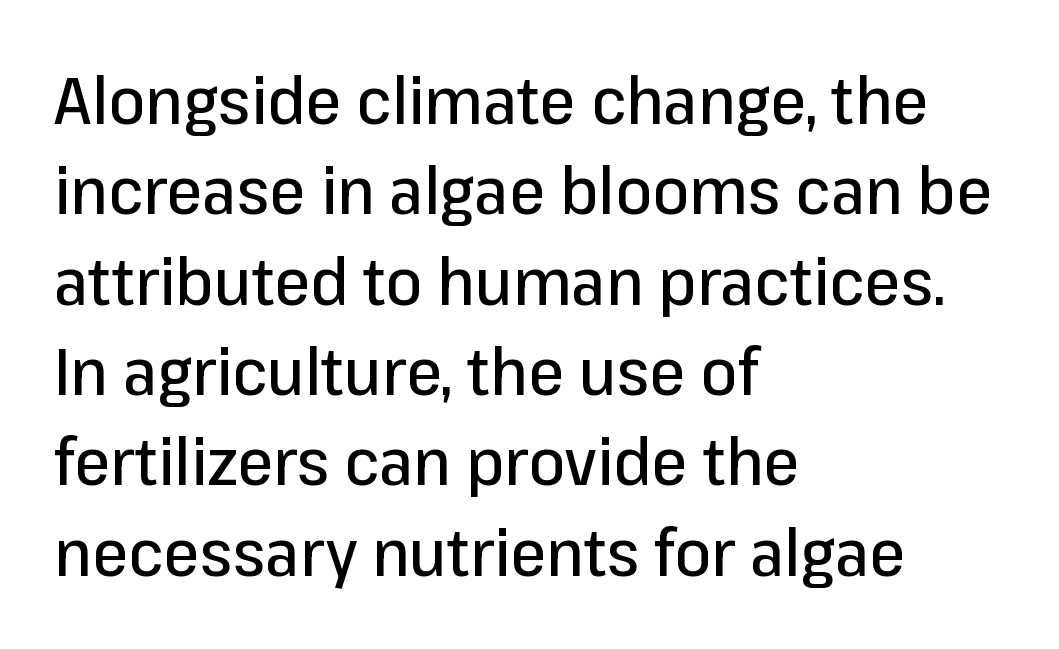
Q: Is the text italic (slanted)? A: No, it is upright.
Q: Is the typeface a serif or a sans-serif typeface? A: Sans-serif.
Q: Is the text underlined? A: No.
Q: How is the paragraph aligned? A: Left-aligned.
Q: Is the spacing between letters normal or unusually wide? A: Normal.
Q: Is the spacing between lines tight, normal or loose? A: Normal.
Q: Width (condensed, normal, or wide)? A: Normal.
Q: Stroke contrast? A: Low.
Q: x-height? A: Medium.
Q: Monospaced? A: No.
